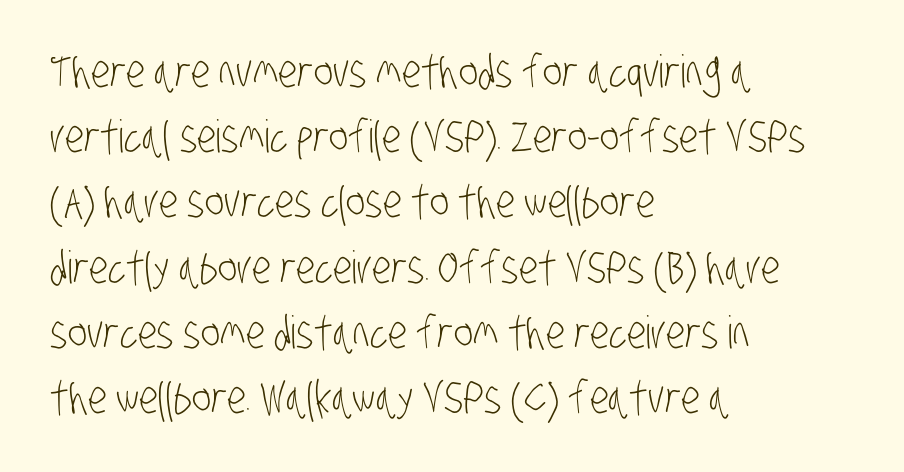
The strokes are not fattened; the text isn't bold. Inter-character spacing is left at the font's built-in metrics. Classification — sans serif. The lines in this sample share a left origin and differ only in where they stop.
